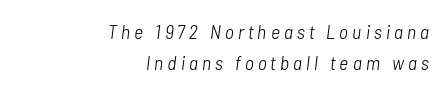
The image shows 20 px text type, italic (leaning right); set right-aligned, normal line spacing (1.55x), unusually wide letter spacing (+0.21 em), not underlined.
